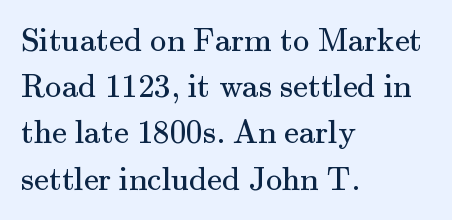
Q: Is the text bold? A: No.
Q: Is the text italic (slanted)? A: No, it is upright.
Q: Is the typeface a serif or a sans-serif typeface? A: Serif.
Q: Is the text underlined? A: No.
Q: How is the paragraph aligned? A: Left-aligned.
Q: Is the spacing between letters normal or unusually wide? A: Normal.
Q: Is the spacing between lines tight, normal or loose? A: Normal.
Q: Width (condensed, normal, or wide)? A: Normal.
Q: Stroke contrast? A: Medium.
Q: x-height? A: Small.
Q: Monospaced? A: No.
